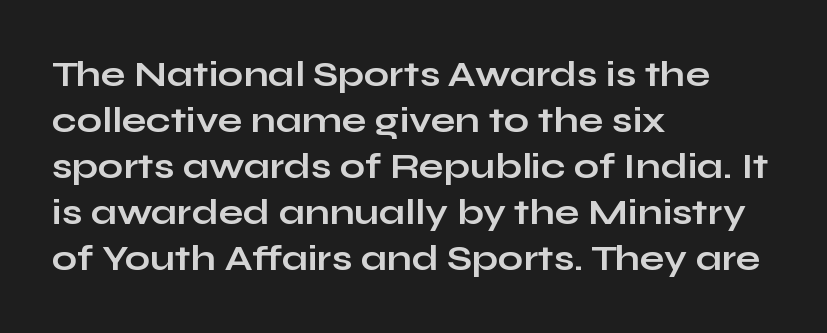
Q: Is the text bold? A: Yes.
Q: Is the text italic (slanted)? A: No, it is upright.
Q: Is the typeface a serif or a sans-serif typeface? A: Sans-serif.
Q: Is the text underlined? A: No.
Q: How is the paragraph aligned? A: Left-aligned.
Q: Is the spacing between letters normal or unusually wide? A: Normal.
Q: Is the spacing between lines tight, normal or loose? A: Normal.
Q: Width (condensed, normal, or wide)? A: Wide.
Q: Stroke contrast? A: Low.
Q: x-height? A: Medium.
Q: Monospaced? A: No.
